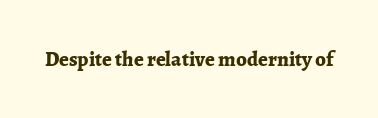
The image shows 21 px bold type, upright; set normal letter spacing, not underlined.
